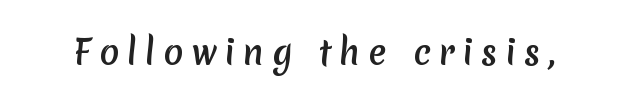
{"serif": "no", "width": "normal", "stroke_contrast": "medium", "x_height": "medium", "monospaced": "no", "underline": "no", "letter_spacing": "wide", "letter_spacing_em": 0.24, "glyph_px": 33}
